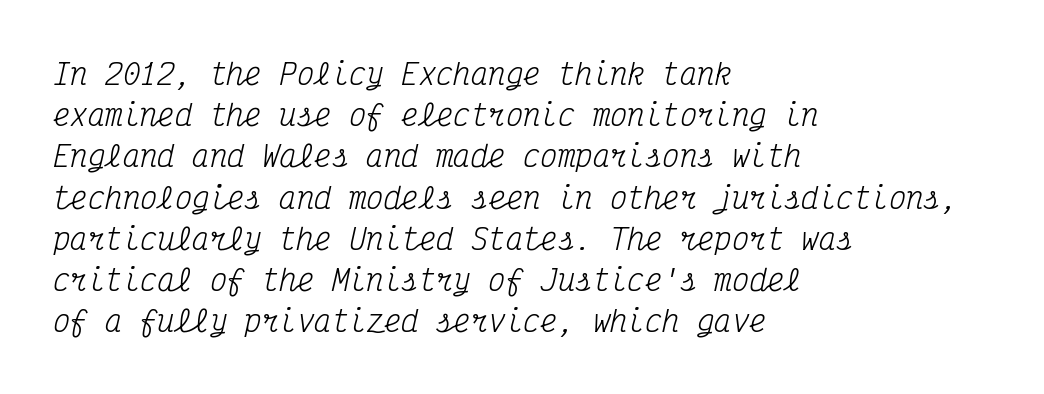
The image shows 29 px regular-weight, condensed serif type, italic (leaning right), monospaced; set left-aligned, normal line spacing (1.42x), normal letter spacing, not underlined; medium stroke contrast and a medium x-height.
